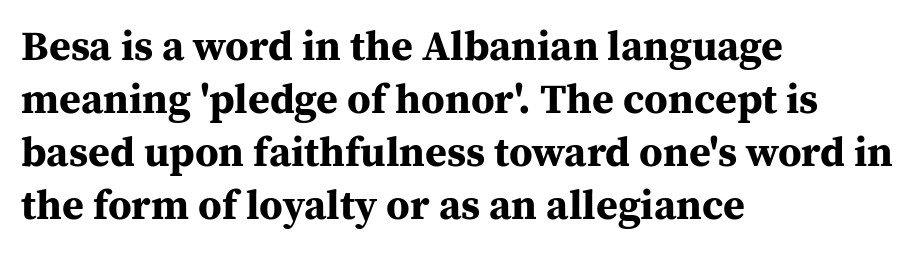
{"serif": "yes", "italic": "no", "bold": "yes", "weight": "bold", "width": "normal", "stroke_contrast": "medium", "x_height": "medium", "monospaced": "no", "underline": "no", "align": "left", "line_spacing": "normal", "line_spacing_ratio": 1.26, "letter_spacing": "normal", "letter_spacing_em": 0.0, "glyph_px": 42}
